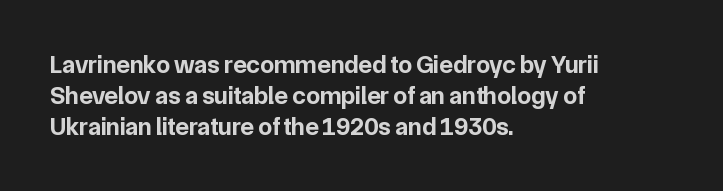
The image shows 25 px bold type, upright; set left-aligned, line spacing 1.24x, normal letter spacing, not underlined.
